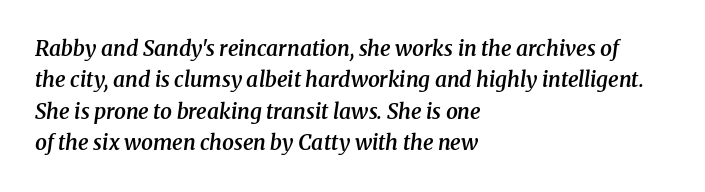
Q: Is the text bold? A: Semi-bold.
Q: Is the text italic (slanted)? A: Yes, it leans right by about 8 degrees.
Q: Is the text underlined? A: No.
Q: How is the paragraph aligned? A: Left-aligned.
Q: Is the spacing between letters normal or unusually wide? A: Normal.
Q: Is the spacing between lines tight, normal or loose? A: Normal.
